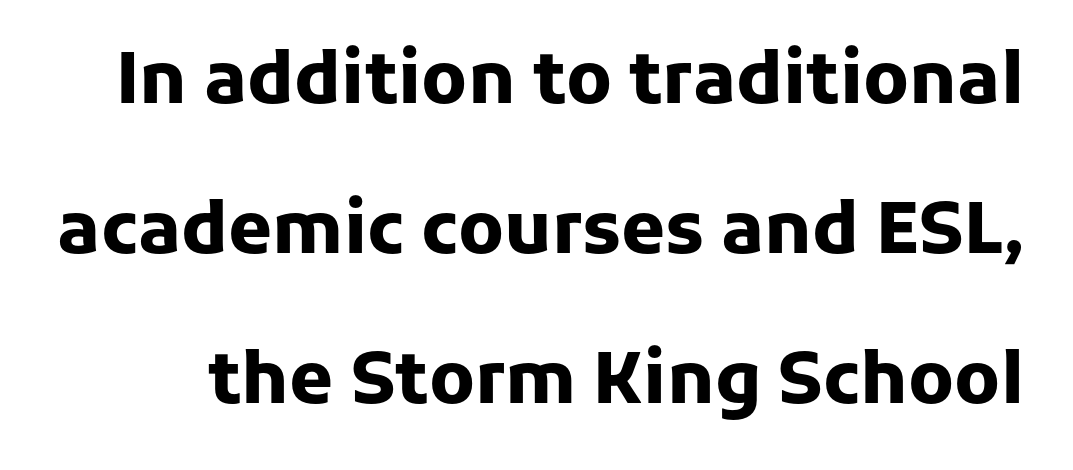
{"serif": "no", "italic": "no", "bold": "yes", "weight": "heavy", "width": "normal", "stroke_contrast": "low", "x_height": "medium", "monospaced": "no", "underline": "no", "line_spacing": "loose", "line_spacing_ratio": 2.11, "letter_spacing": "normal", "letter_spacing_em": 0.0, "glyph_px": 71}
